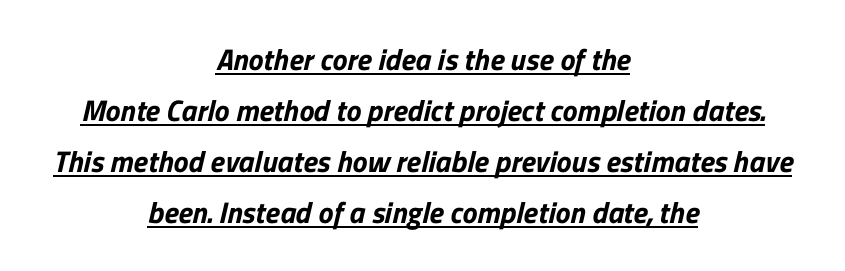
{"serif": "no", "width": "normal", "stroke_contrast": "low", "x_height": "medium", "monospaced": "no", "underline": "yes", "align": "center", "line_spacing": "normal", "line_spacing_ratio": 1.7, "letter_spacing": "normal", "letter_spacing_em": 0.0, "glyph_px": 30}
